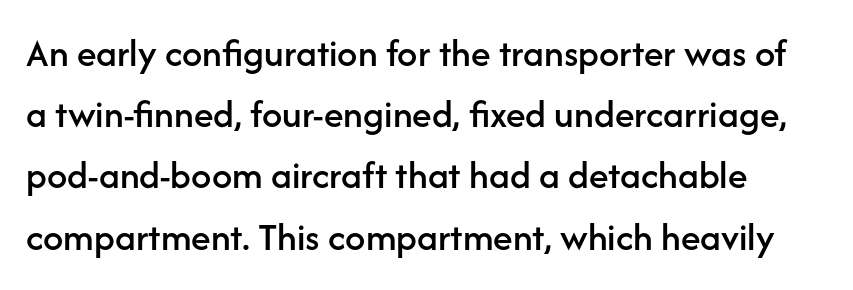
The image shows 40 px sans-serif type, upright; set normal line spacing (1.53x), normal letter spacing, not underlined; low stroke contrast and a medium x-height.
